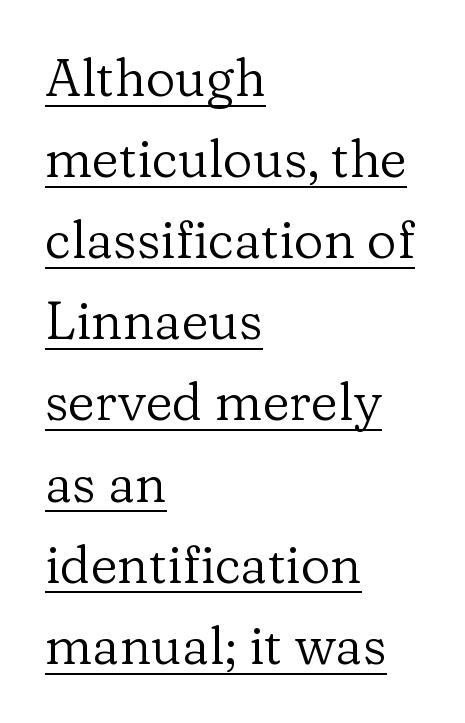
{"serif": "yes", "italic": "no", "bold": "no", "weight": "regular", "width": "normal", "stroke_contrast": "low", "x_height": "medium", "monospaced": "no", "underline": "yes", "align": "left", "line_spacing": "normal", "line_spacing_ratio": 1.56, "letter_spacing": "normal", "letter_spacing_em": 0.0, "glyph_px": 52}
